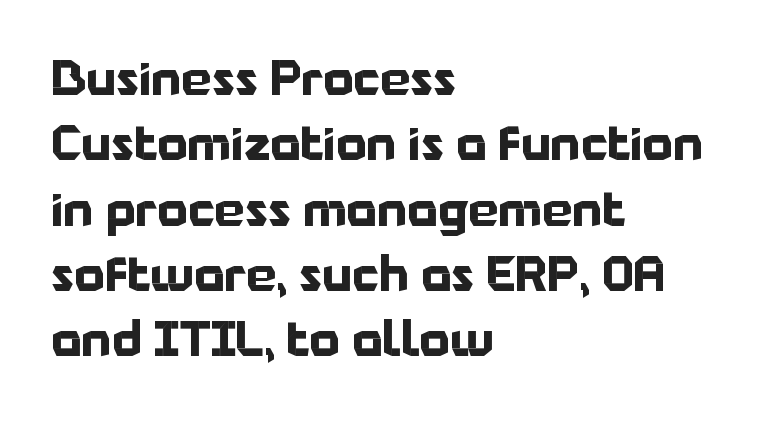
The image shows 48 px bold sans-serif type, upright; set left-aligned, normal line spacing (1.36x), normal letter spacing, not underlined; low stroke contrast and a medium x-height.
